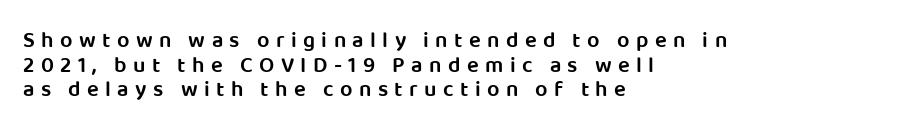
The passage shown is not underscored anywhere. How would I describe the line gaps? Narrow and economical. The passage shown is semibold, sitting just below true bold. These lines are set flush left with a ragged right edge. Posture: vertical. Short note: letters widely spaced.
